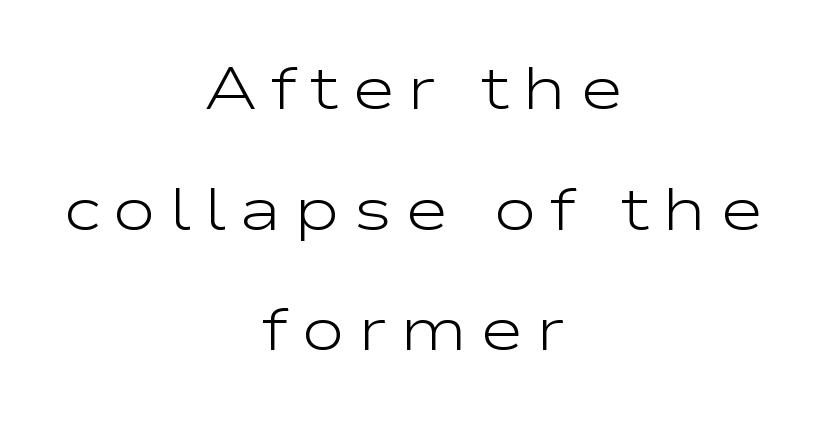
{"serif": "no", "italic": "no", "bold": "no", "weight": "light", "width": "wide", "stroke_contrast": "low", "x_height": "medium", "monospaced": "no", "underline": "no", "align": "center", "line_spacing": "loose", "line_spacing_ratio": 2.01, "letter_spacing": "wide", "letter_spacing_em": 0.21, "glyph_px": 60}
